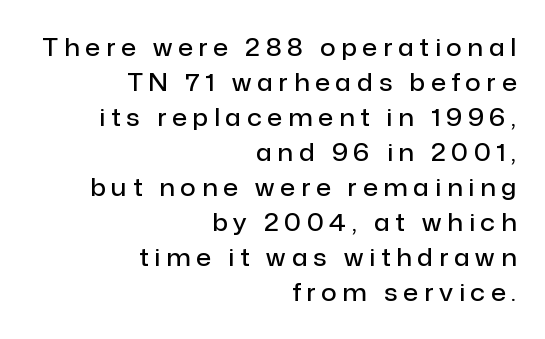
The letterforms stand isolated, each surrounded by extra space. Characters remain perfectly vertical along every line. Summary of vertical rhythm: regular, with standard interline spacing. The passage shown is not underscored anywhere.
